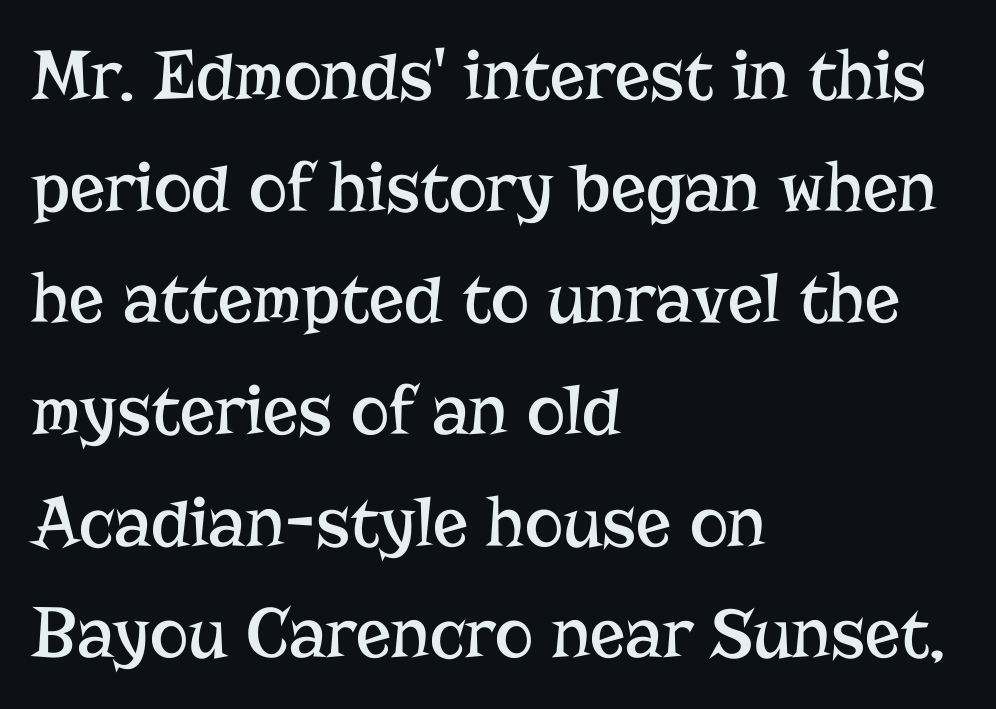
Q: Is the text bold? A: No.
Q: Is the text italic (slanted)? A: No, it is upright.
Q: Is the typeface a serif or a sans-serif typeface? A: Serif.
Q: Is the text underlined? A: No.
Q: How is the paragraph aligned? A: Left-aligned.
Q: Is the spacing between letters normal or unusually wide? A: Normal.
Q: Is the spacing between lines tight, normal or loose? A: Normal.
Q: Width (condensed, normal, or wide)? A: Normal.
Q: Stroke contrast? A: Low.
Q: x-height? A: Medium.
Q: Monospaced? A: No.
